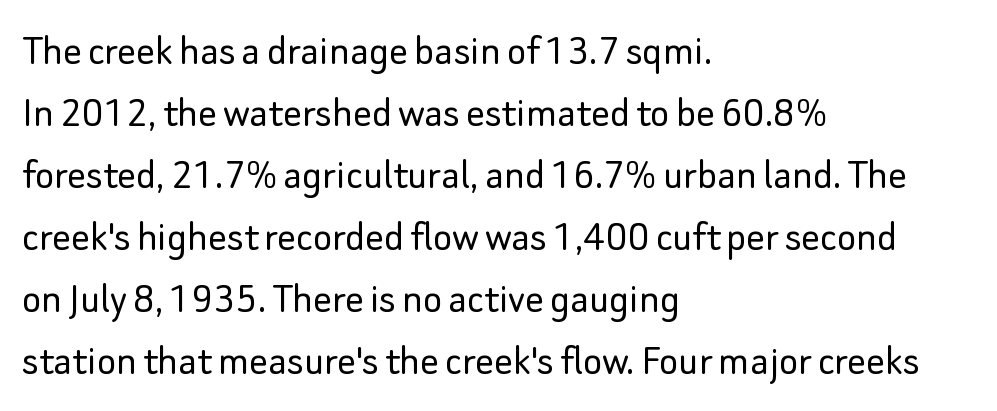
The image shows 46 px light sans-serif type, upright; set left-aligned, normal line spacing (1.35x), normal letter spacing, not underlined; low stroke contrast and a small x-height.
